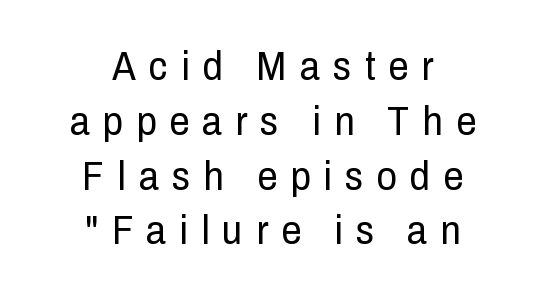
The letters advance in unequal steps, a hallmark of proportional type. The words here are not underlined. Students, note that the glyphs here are deliberately spaced far apart. Posture: straight, roman, zero tilt. The passage shown is typeset with a sans-serif family.
